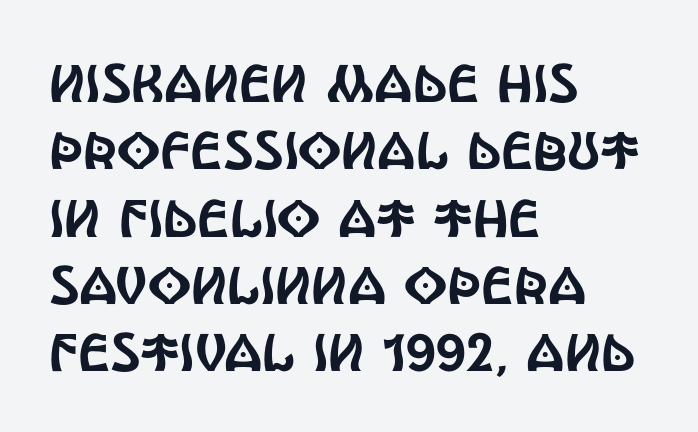
Q: Is the text italic (slanted)? A: No, it is upright.
Q: Is the typeface a serif or a sans-serif typeface? A: Sans-serif.
Q: Is the text underlined? A: No.
Q: How is the paragraph aligned? A: Left-aligned.
Q: Is the spacing between letters normal or unusually wide? A: Normal.
Q: Is the spacing between lines tight, normal or loose? A: Normal.
Q: Width (condensed, normal, or wide)? A: Condensed.
Q: x-height? A: Large.
Q: Monospaced? A: No.
